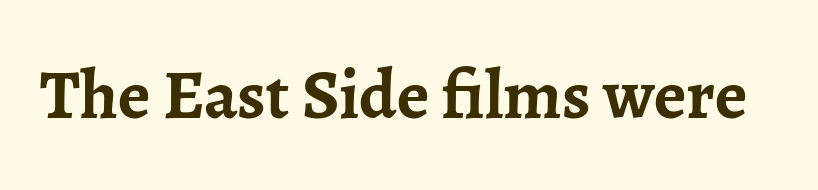
The image shows 70 px semibold serif type, upright; set normal letter spacing, not underlined; low stroke contrast and a medium x-height.
